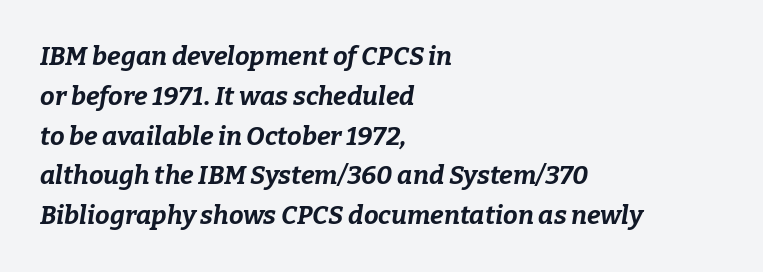
Q: Is the text bold? A: Yes.
Q: Is the text italic (slanted)? A: Yes, it leans right by about 9 degrees.
Q: Is the text underlined? A: No.
Q: How is the paragraph aligned? A: Left-aligned.
Q: Is the spacing between letters normal or unusually wide? A: Normal.
Q: Is the spacing between lines tight, normal or loose? A: Normal.
